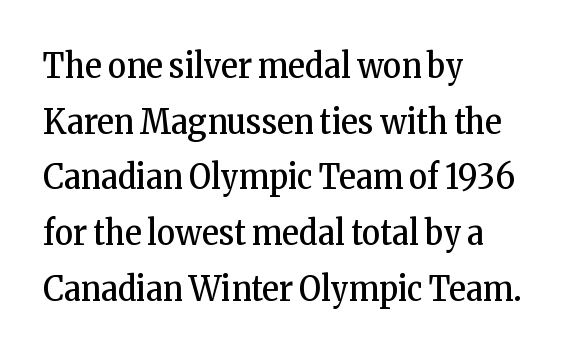
Q: Is the text bold? A: No.
Q: Is the text italic (slanted)? A: No, it is upright.
Q: Is the typeface a serif or a sans-serif typeface? A: Serif.
Q: Is the text underlined? A: No.
Q: How is the paragraph aligned? A: Left-aligned.
Q: Is the spacing between letters normal or unusually wide? A: Normal.
Q: Is the spacing between lines tight, normal or loose? A: Normal.
Q: Width (condensed, normal, or wide)? A: Condensed.
Q: Stroke contrast? A: Low.
Q: x-height? A: Medium.
Q: Monospaced? A: No.
